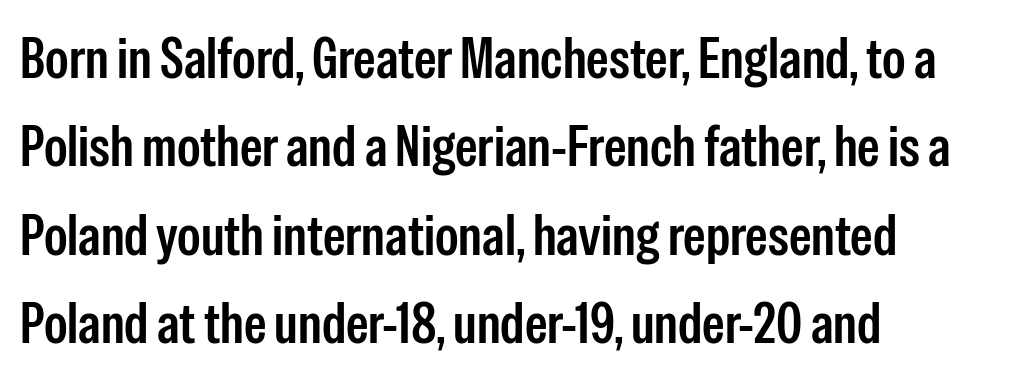
Q: Is the text italic (slanted)? A: No, it is upright.
Q: Is the typeface a serif or a sans-serif typeface? A: Sans-serif.
Q: Is the text underlined? A: No.
Q: How is the paragraph aligned? A: Left-aligned.
Q: Is the spacing between letters normal or unusually wide? A: Normal.
Q: Is the spacing between lines tight, normal or loose? A: Normal.
Q: Width (condensed, normal, or wide)? A: Condensed.
Q: Stroke contrast? A: Low.
Q: x-height? A: Medium.
Q: Monospaced? A: No.
